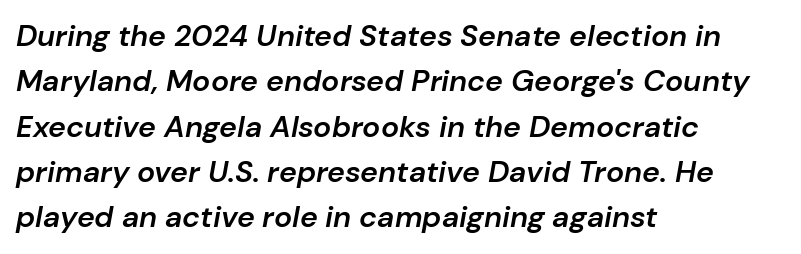
The image shows 30 px semibold type, italic (leaning right); set left-aligned, normal line spacing (1.51x), normal letter spacing, not underlined; low stroke contrast and a medium x-height.
